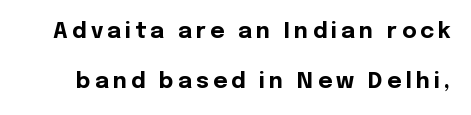
{"italic": "no", "bold": "yes", "underline": "no", "line_spacing": "loose", "line_spacing_ratio": 2.29, "glyph_px": 22}
